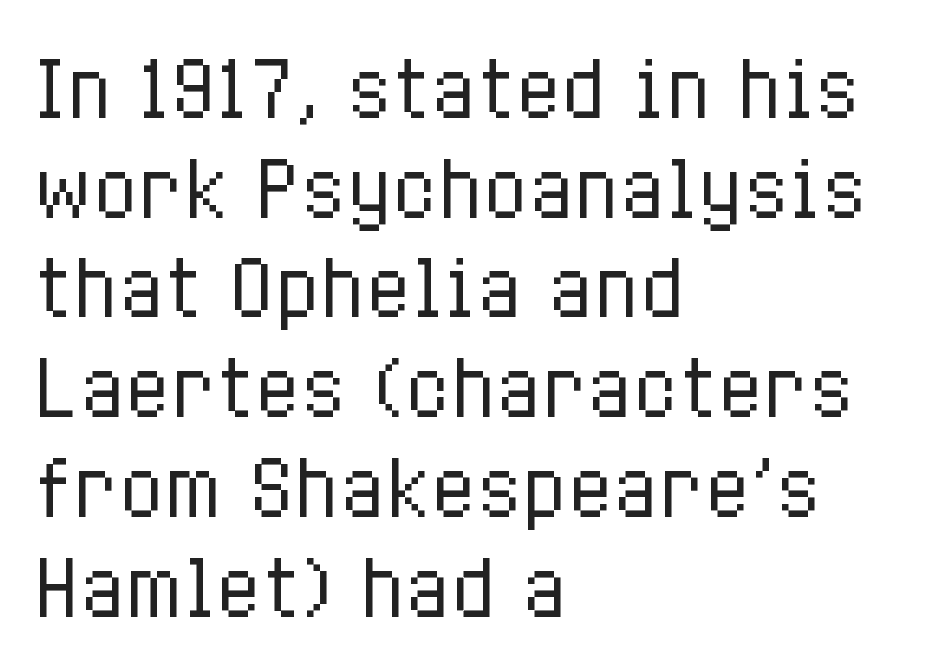
Q: Is the text bold? A: No.
Q: Is the text italic (slanted)? A: No, it is upright.
Q: Is the text underlined? A: No.
Q: How is the paragraph aligned? A: Left-aligned.
Q: Is the spacing between letters normal or unusually wide? A: Normal.
Q: Is the spacing between lines tight, normal or loose? A: Normal.
Q: Width (condensed, normal, or wide)? A: Condensed.
Q: Stroke contrast? A: Low.
Q: x-height? A: Medium.
Q: Monospaced? A: No.
